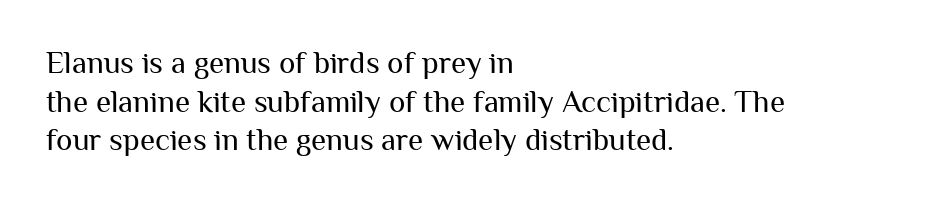
The image shows 31 px regular-weight sans-serif type, upright; set left-aligned, normal line spacing (1.25x), normal letter spacing, not underlined; medium stroke contrast and a medium x-height.
